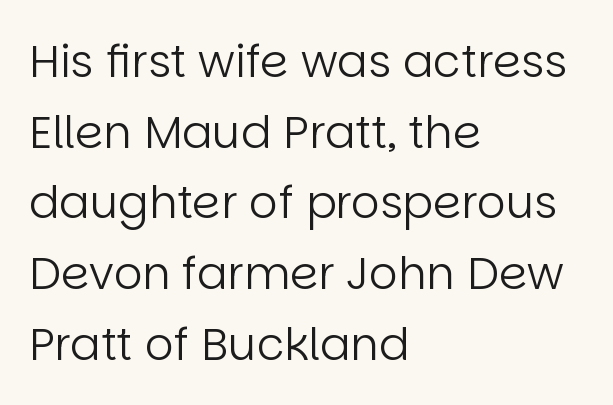
{"serif": "no", "italic": "no", "bold": "no", "weight": "regular", "width": "normal", "stroke_contrast": "low", "x_height": "large", "monospaced": "no", "underline": "no", "align": "left", "line_spacing": "normal", "line_spacing_ratio": 1.57, "letter_spacing": "normal", "letter_spacing_em": 0.0, "glyph_px": 45}
